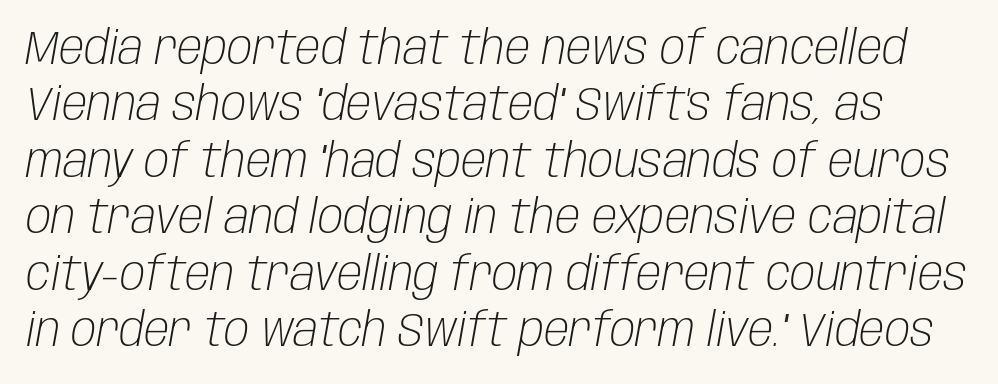
A typesetter would call this proportional, since set widths differ per character. Default kerning and tracking; the words read as compact shapes. Would a proofreader flag this as italicized? Yes. Letters have the restrained weight of plain body copy at most.
